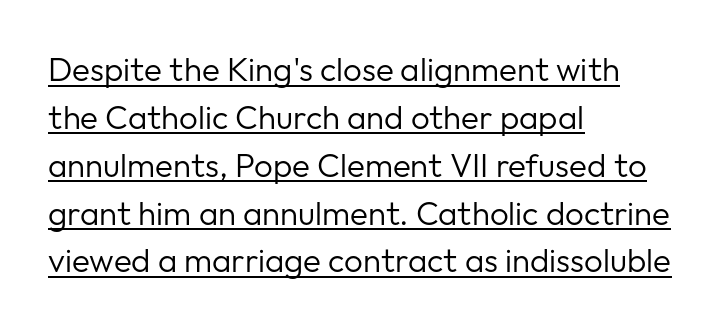
The image shows 33 px regular-weight sans-serif type, upright; set left-aligned, normal line spacing (1.45x), normal letter spacing, underlined; low stroke contrast and a medium x-height.
